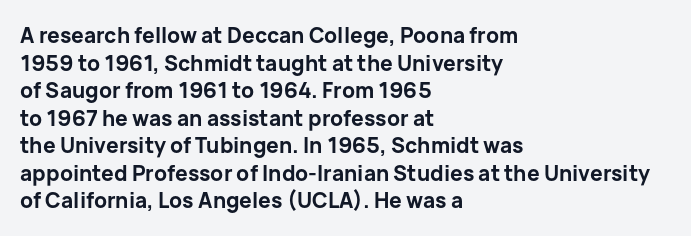
Normally led — the rows are evenly, conventionally spaced. Caption: standard tracking, unaltered. Check the space under the baseline: it is left empty. This sample is left-justified, so line endings fall wherever the words run out. These lines were composed using upright roman letters.
